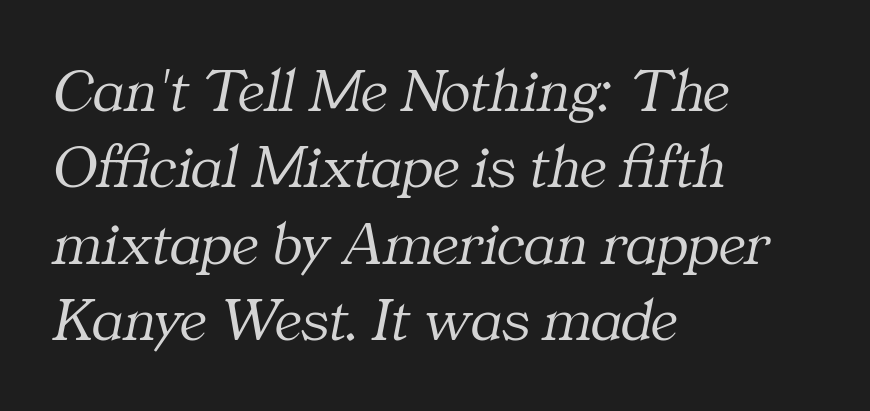
{"serif": "yes", "italic": "yes", "lean": "right", "slant_degrees": 11, "bold": "no", "weight": "light", "width": "normal", "stroke_contrast": "medium", "x_height": "medium", "monospaced": "no", "underline": "no", "align": "left", "line_spacing_ratio": 1.23, "letter_spacing": "normal", "letter_spacing_em": 0.0, "glyph_px": 62}
